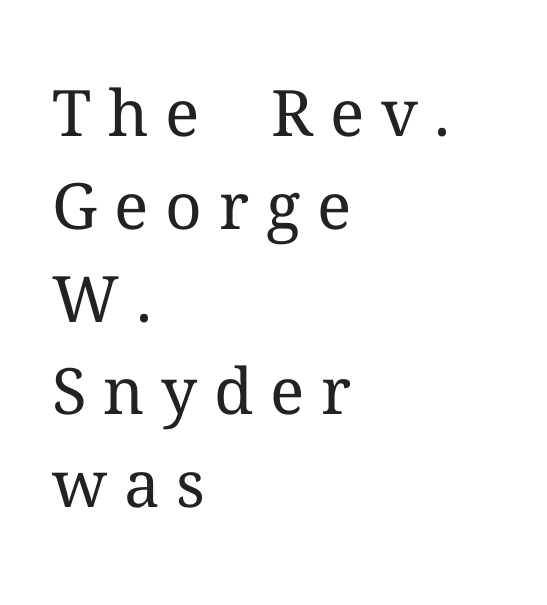
{"serif": "yes", "italic": "no", "bold": "no", "weight": "regular", "width": "normal", "stroke_contrast": "medium", "x_height": "medium", "monospaced": "no", "underline": "no", "align": "left", "line_spacing": "normal", "line_spacing_ratio": 1.45, "letter_spacing": "wide", "letter_spacing_em": 0.26, "glyph_px": 64}
